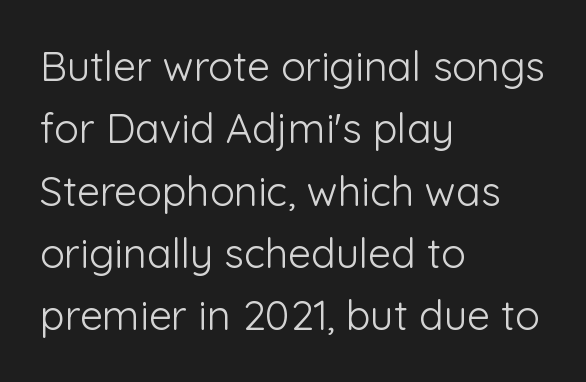
The image shows 41 px light sans-serif type, upright; set left-aligned, normal line spacing (1.52x), normal letter spacing, not underlined; low stroke contrast and a medium x-height.
